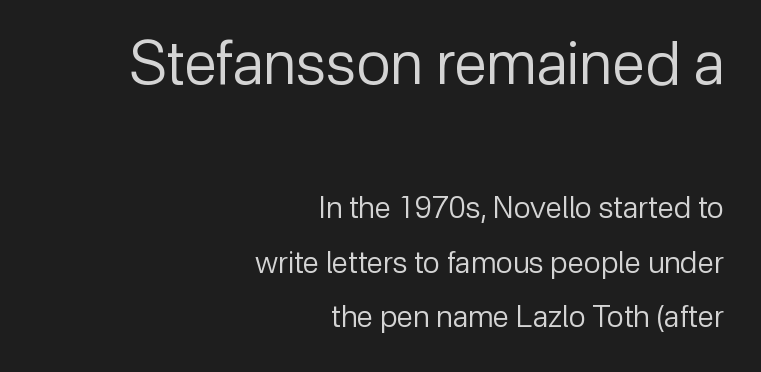
Which of the two is more prominent by size? The first, at the top. The baseline area is clear. Is this a heavy cut? Hardly; it is regular or lighter. Standard letterfit; no display-style spreading of the glyphs.
